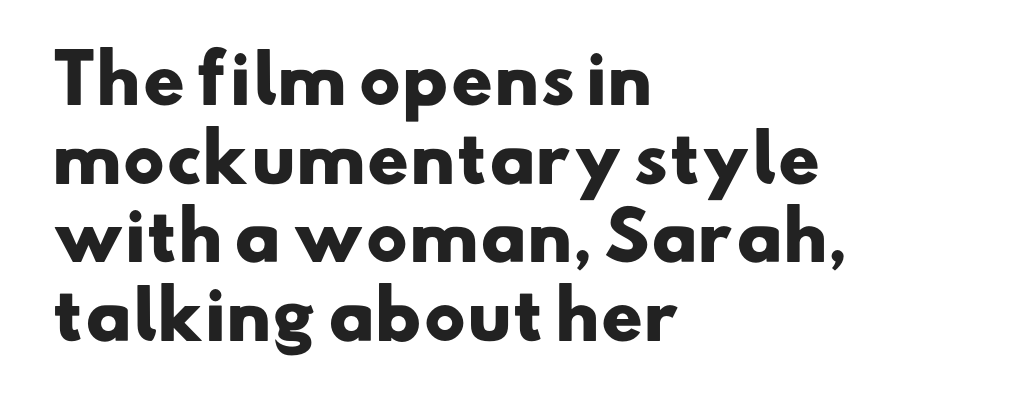
The image shows 65 px heavy, wide sans-serif type; set left-aligned, line spacing 1.21x, normal letter spacing, not underlined; low stroke contrast and a small x-height.
